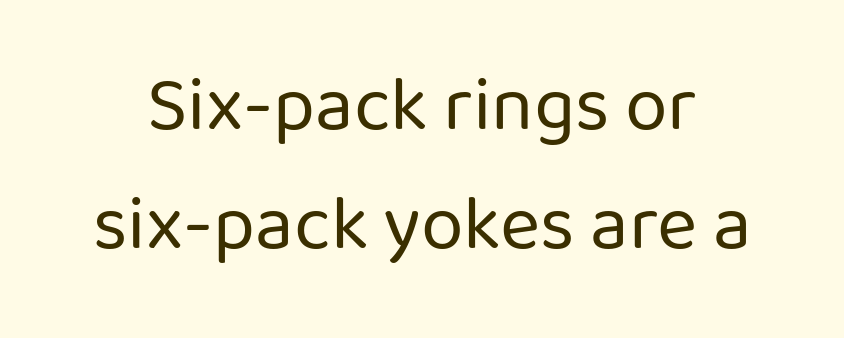
Q: Is the text bold? A: No.
Q: Is the text italic (slanted)? A: No, it is upright.
Q: Is the typeface a serif or a sans-serif typeface? A: Sans-serif.
Q: Is the text underlined? A: No.
Q: Is the spacing between letters normal or unusually wide? A: Normal.
Q: Is the spacing between lines tight, normal or loose? A: Normal.
Q: Width (condensed, normal, or wide)? A: Normal.
Q: Stroke contrast? A: Low.
Q: x-height? A: Medium.
Q: Monospaced? A: No.
